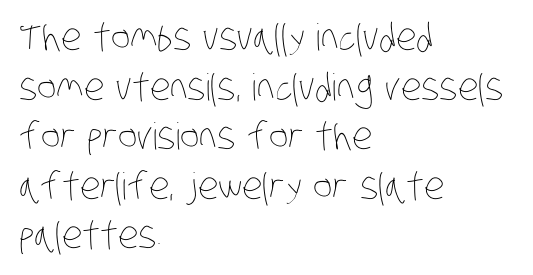
Q: Is the text bold? A: No.
Q: Is the text underlined? A: No.
Q: How is the paragraph aligned? A: Left-aligned.
Q: Is the spacing between letters normal or unusually wide? A: Normal.
Q: Is the spacing between lines tight, normal or loose? A: Normal.
Q: Width (condensed, normal, or wide)? A: Condensed.
Q: Stroke contrast? A: Low.
Q: x-height? A: Large.
Q: Monospaced? A: No.
